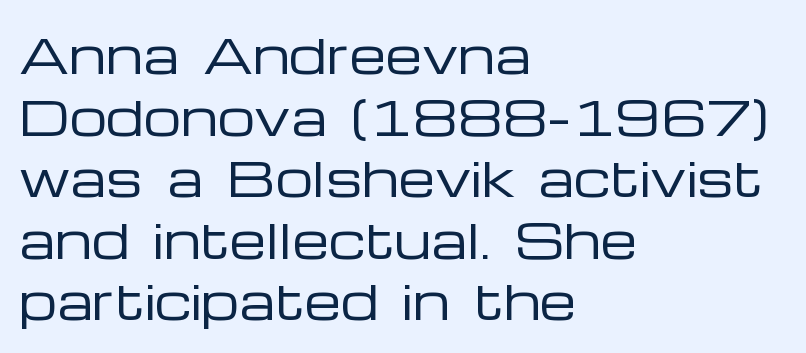
{"serif": "no", "italic": "no", "bold": "no", "weight": "regular", "width": "wide", "stroke_contrast": "low", "x_height": "medium", "monospaced": "no", "underline": "no", "align": "left", "line_spacing": "normal", "line_spacing_ratio": 1.31, "letter_spacing": "normal", "letter_spacing_em": 0.0, "glyph_px": 47}
